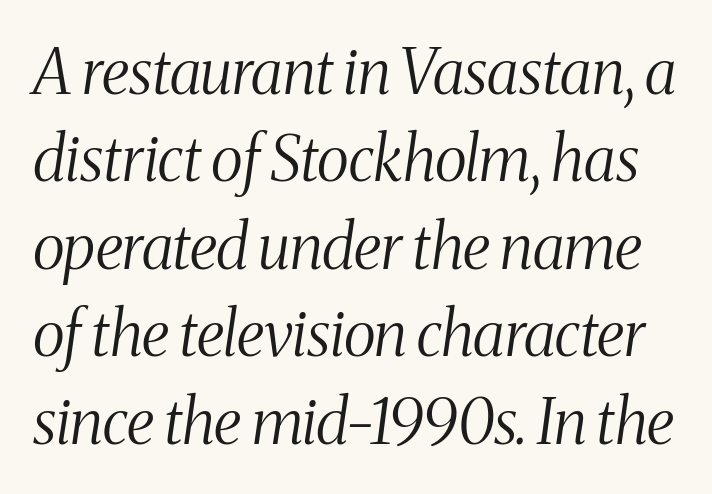
{"serif": "yes", "italic": "yes", "lean": "right", "slant_degrees": 8, "bold": "no", "weight": "light", "width": "condensed", "stroke_contrast": "medium", "x_height": "medium", "monospaced": "no", "underline": "no", "line_spacing": "normal", "line_spacing_ratio": 1.41, "letter_spacing": "normal", "letter_spacing_em": 0.0, "glyph_px": 62}
